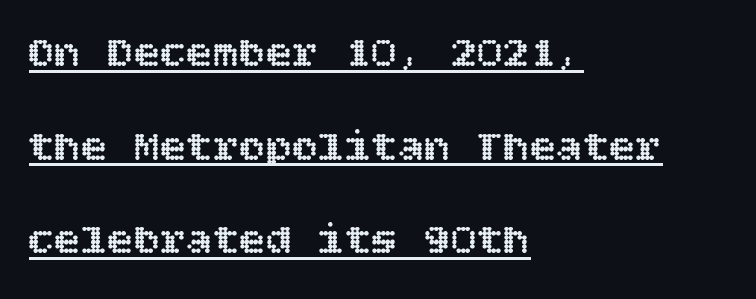
Q: Is the text italic (slanted)? A: No, it is upright.
Q: Is the text underlined? A: Yes.
Q: How is the paragraph aligned? A: Left-aligned.
Q: Is the spacing between letters normal or unusually wide? A: Normal.
Q: Is the spacing between lines tight, normal or loose? A: Loose.
Q: Width (condensed, normal, or wide)? A: Normal.
Q: x-height? A: Large.
